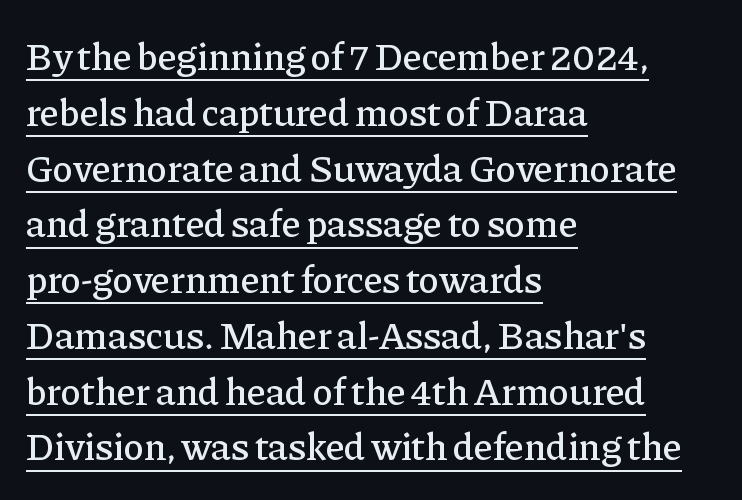
Typographically, this falls in the serif category. This sample uses plain, unmodified letter spacing. Does the lettering tilt? It doesn't — this is upright. What's the leading like? Ordinary, nothing unusual.
